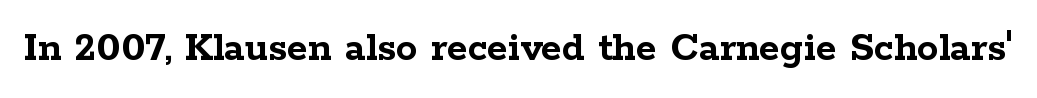
Q: Is the text bold? A: Yes.
Q: Is the text italic (slanted)? A: No, it is upright.
Q: Is the typeface a serif or a sans-serif typeface? A: Serif.
Q: Is the text underlined? A: No.
Q: Is the spacing between letters normal or unusually wide? A: Normal.
Q: Width (condensed, normal, or wide)? A: Wide.
Q: Stroke contrast? A: Low.
Q: x-height? A: Medium.
Q: Monospaced? A: No.
